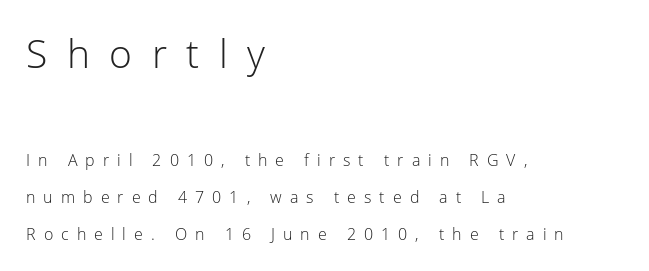
{"serif": "no", "italic": "no", "bold": "no", "weight": "light", "width": "normal", "stroke_contrast": "low", "x_height": "medium", "monospaced": "no", "underline": "no", "align": "left", "line_spacing": "loose", "line_spacing_ratio": 2.32, "letter_spacing": "wide", "letter_spacing_em": 0.5, "larger_block": "first", "size_ratio": 2.44, "glyph_px": 39}
